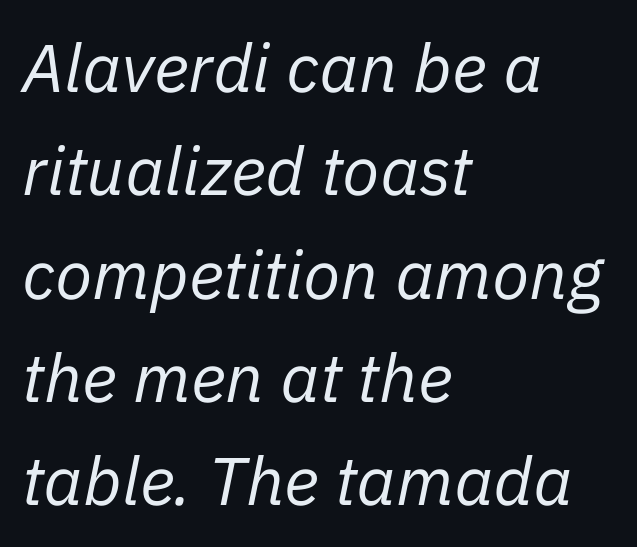
{"italic": "yes", "lean": "right", "slant_degrees": 11, "bold": "no", "weight": "regular", "width": "normal", "stroke_contrast": "low", "x_height": "medium", "monospaced": "no", "underline": "no", "align": "left", "line_spacing": "normal", "line_spacing_ratio": 1.52, "letter_spacing": "normal", "letter_spacing_em": 0.0, "glyph_px": 68}
